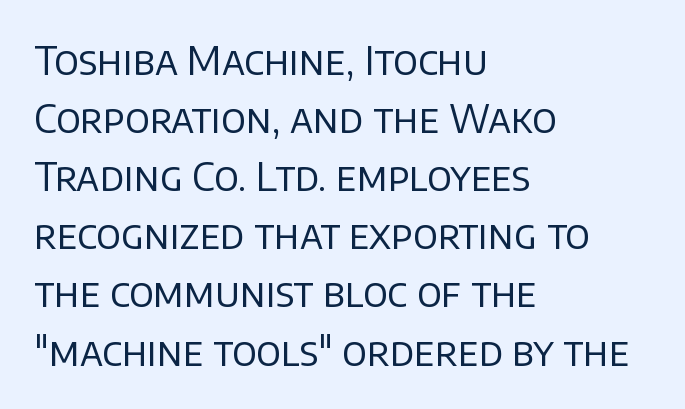
The image shows 39 px regular-weight sans-serif type, upright; set left-aligned, normal line spacing (1.49x), normal letter spacing, not underlined; low stroke contrast and a large x-height.
